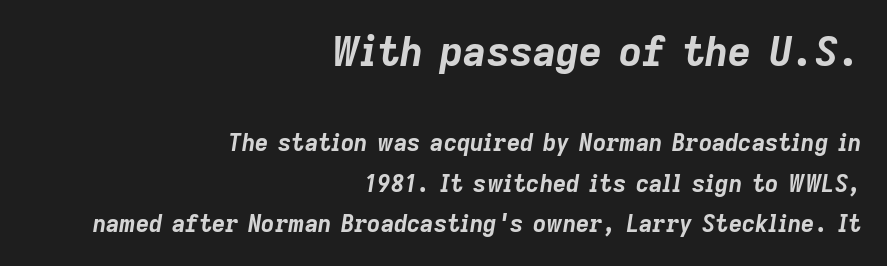
The image shows 40 px bold type, italic (leaning right); set right-aligned, line spacing 1.76x, normal letter spacing, not underlined; the first (top) block is 1.74x larger; low stroke contrast and a medium x-height.
